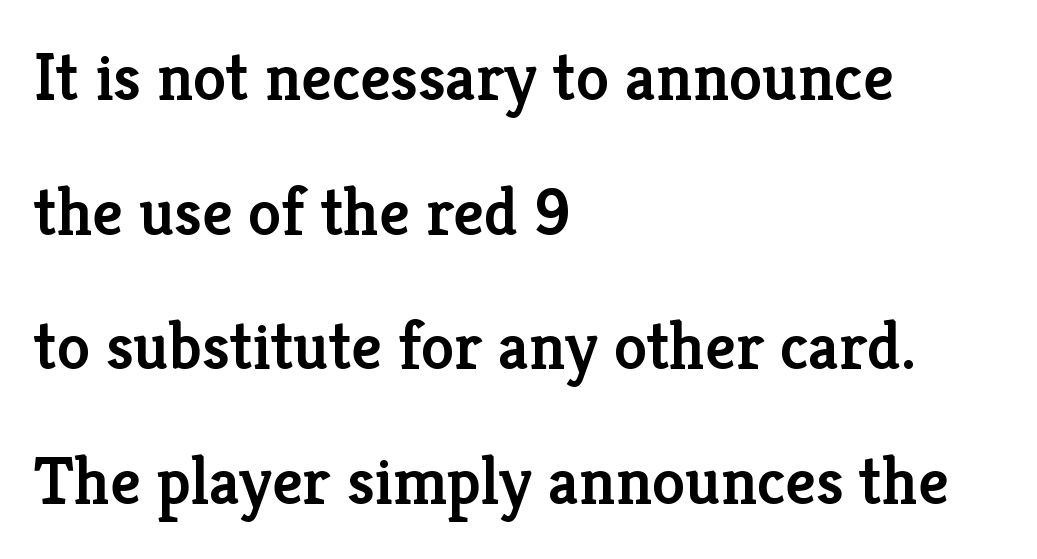
{"serif": "yes", "italic": "no", "bold": "semi", "weight": "semibold", "width": "normal", "stroke_contrast": "low", "x_height": "medium", "monospaced": "no", "underline": "no", "align": "left", "line_spacing": "loose", "line_spacing_ratio": 2.01, "letter_spacing": "normal", "letter_spacing_em": 0.0, "glyph_px": 67}
